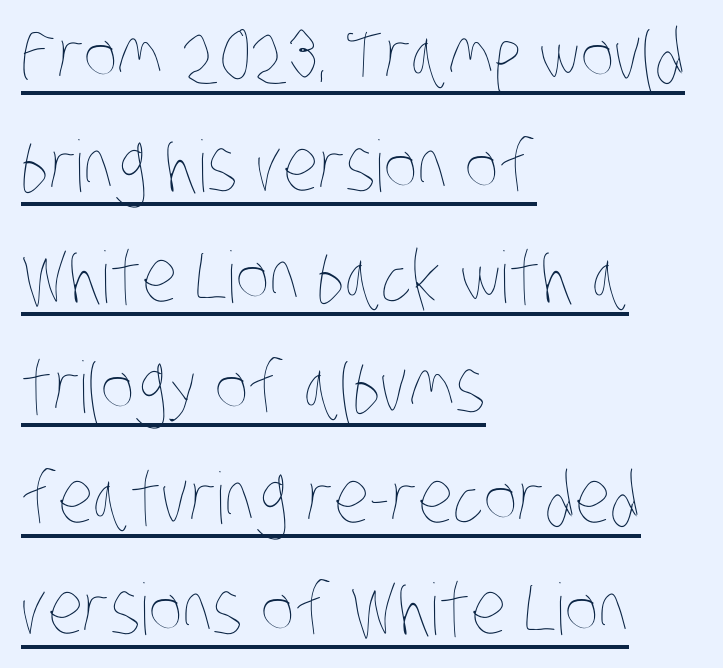
{"bold": "no", "weight": "thin", "width": "condensed", "stroke_contrast": "low", "x_height": "large", "monospaced": "no", "underline": "yes", "align": "left", "line_spacing": "normal", "line_spacing_ratio": 1.56, "letter_spacing": "normal", "letter_spacing_em": 0.0, "glyph_px": 71}
